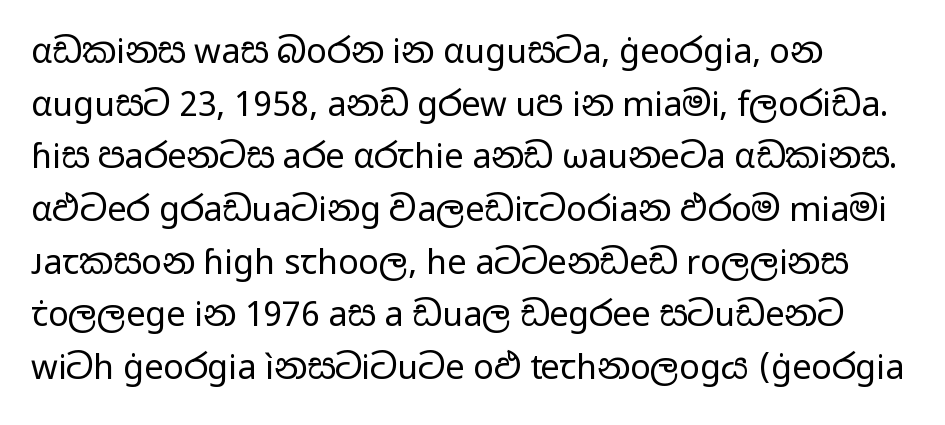
{"serif": "no", "italic": "no", "bold": "no", "weight": "regular", "width": "wide", "stroke_contrast": "low", "x_height": "medium", "monospaced": "no", "underline": "no", "align": "left", "line_spacing": "normal", "line_spacing_ratio": 1.55, "letter_spacing": "normal", "letter_spacing_em": 0.0, "glyph_px": 34}
